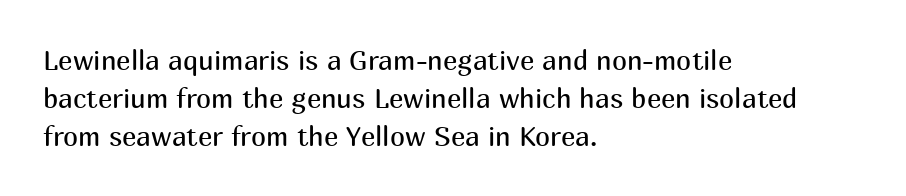
The image shows 27 px text type, upright; set left-aligned, normal line spacing (1.41x), normal letter spacing, not underlined.
